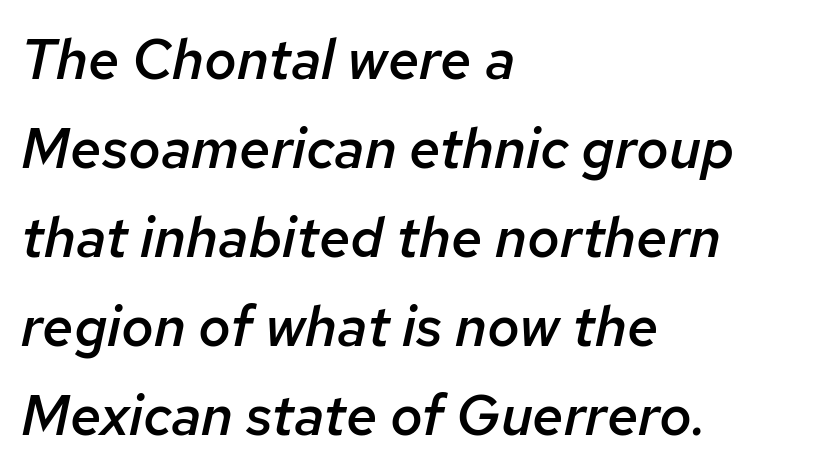
Q: Is the text bold? A: Semi-bold.
Q: Is the text italic (slanted)? A: Yes, it leans right by about 12 degrees.
Q: Is the text underlined? A: No.
Q: How is the paragraph aligned? A: Left-aligned.
Q: Is the spacing between letters normal or unusually wide? A: Normal.
Q: Is the spacing between lines tight, normal or loose? A: Normal.
Q: Width (condensed, normal, or wide)? A: Normal.
Q: Stroke contrast? A: Low.
Q: x-height? A: Medium.
Q: Monospaced? A: No.
